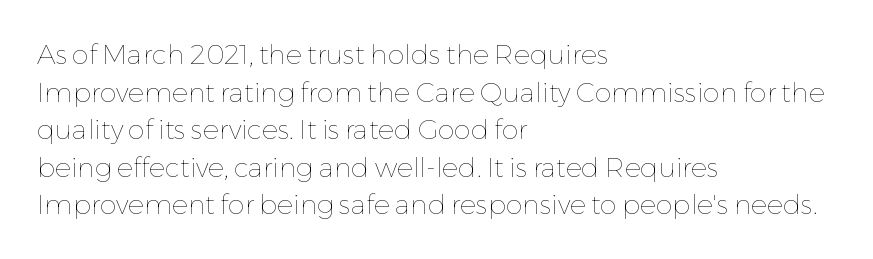
Q: Is the text bold? A: No.
Q: Is the text italic (slanted)? A: No, it is upright.
Q: Is the text underlined? A: No.
Q: How is the paragraph aligned? A: Left-aligned.
Q: Is the spacing between letters normal or unusually wide? A: Normal.
Q: Is the spacing between lines tight, normal or loose? A: Normal.
